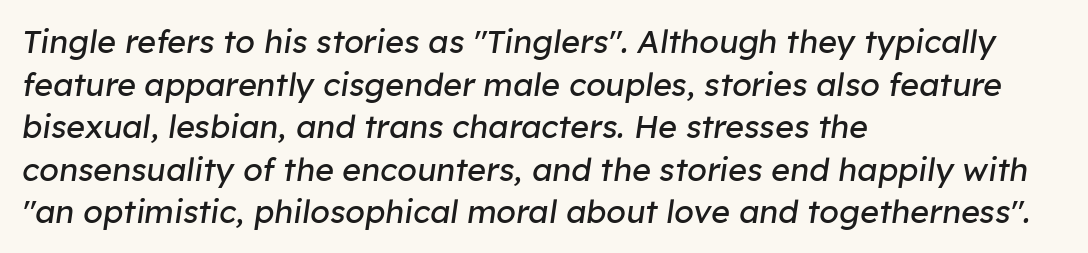
The image shows 32 px regular-weight type, italic (leaning right); set left-aligned, normal line spacing (1.33x), normal letter spacing, not underlined; low stroke contrast and a medium x-height.
